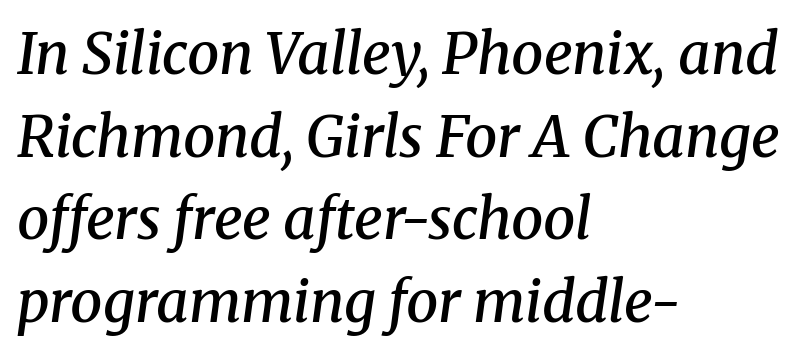
The image shows 57 px semibold serif type, italic (leaning right); set left-aligned, normal line spacing (1.45x), normal letter spacing, not underlined; medium stroke contrast and a medium x-height.
